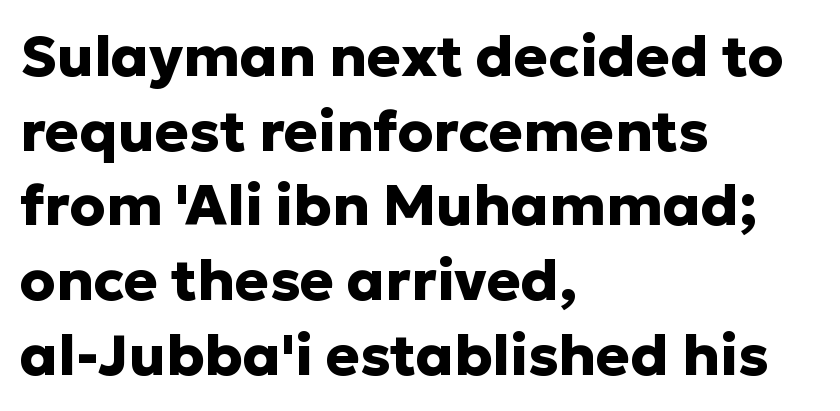
The image shows 57 px heavy sans-serif type, upright; set left-aligned, normal line spacing (1.31x), normal letter spacing, not underlined; low stroke contrast and a medium x-height.
